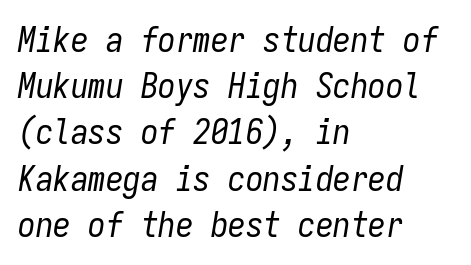
The image shows 35 px regular-weight, condensed type, italic (leaning right), monospaced; set left-aligned, normal line spacing (1.32x), normal letter spacing, not underlined; low stroke contrast and a medium x-height.
